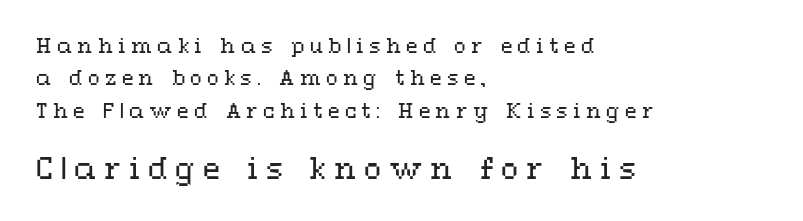
{"italic": "no", "bold": "no", "weight": "regular", "width": "wide", "stroke_contrast": "medium", "x_height": "medium", "monospaced": "no", "underline": "no", "align": "left", "line_spacing": "normal", "line_spacing_ratio": 1.7, "letter_spacing": "wide", "letter_spacing_em": 0.28, "larger_block": "second", "size_ratio": 1.47, "glyph_px": 28}
